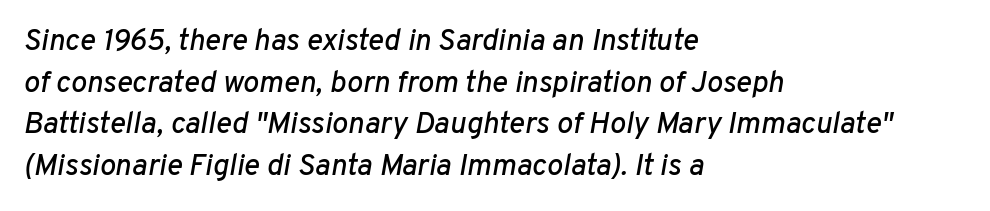
The leading is moderate, giving the passage an even texture. The typesetter chose a ragged-right arrangement here. A typesetter would call this proportional, since set widths differ per character. These lines were composed using italics. Standard letterfit; no display-style spreading of the glyphs. Descender tails drop into unmarked territory.
